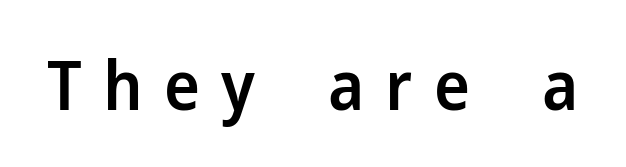
{"serif": "no", "italic": "no", "bold": "semi", "weight": "semibold", "width": "normal", "stroke_contrast": "low", "x_height": "medium", "monospaced": "no", "underline": "no", "letter_spacing": "wide", "letter_spacing_em": 0.31, "glyph_px": 68}
